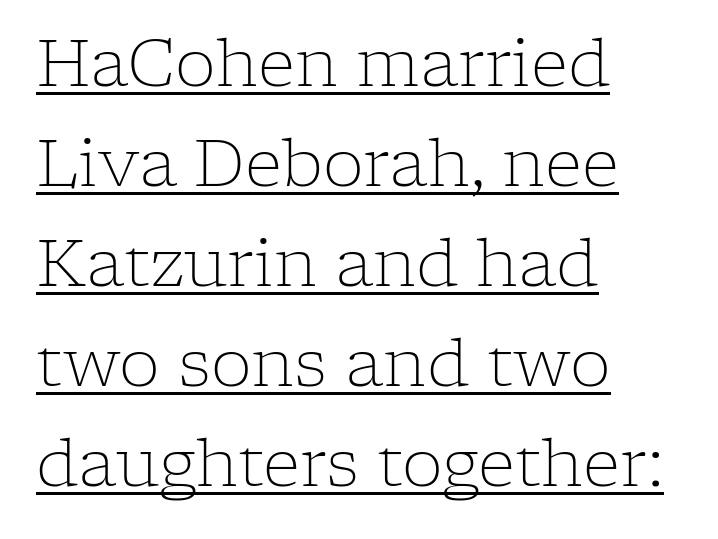
{"serif": "yes", "italic": "no", "bold": "no", "weight": "light", "width": "normal", "stroke_contrast": "low", "x_height": "medium", "monospaced": "no", "underline": "yes", "align": "left", "line_spacing": "normal", "line_spacing_ratio": 1.54, "letter_spacing": "normal", "letter_spacing_em": 0.0, "glyph_px": 65}
